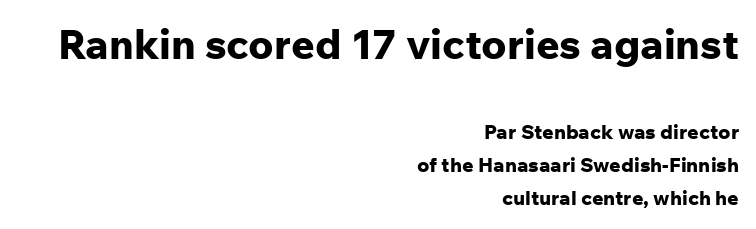
Q: Is the text bold? A: Yes.
Q: Is the text italic (slanted)? A: No, it is upright.
Q: Is the typeface a serif or a sans-serif typeface? A: Sans-serif.
Q: Is the text underlined? A: No.
Q: How is the paragraph aligned? A: Right-aligned.
Q: Is the spacing between letters normal or unusually wide? A: Normal.
Q: Is the spacing between lines tight, normal or loose? A: Normal.
Q: Which block of text is set in a larger size, the first (top) or the second (bottom)? A: The first (top) one.
Q: Width (condensed, normal, or wide)? A: Normal.
Q: Stroke contrast? A: Low.
Q: x-height? A: Medium.
Q: Monospaced? A: No.
